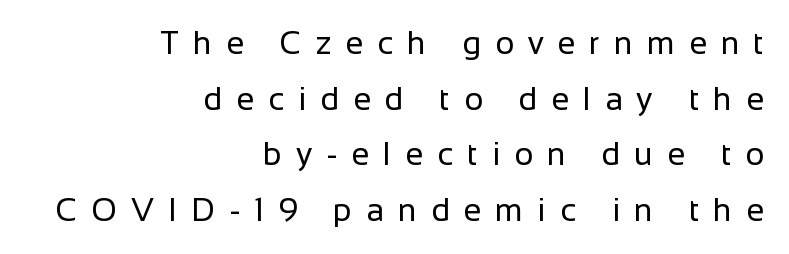
{"serif": "no", "italic": "no", "bold": "no", "weight": "regular", "width": "normal", "stroke_contrast": "low", "x_height": "medium", "monospaced": "no", "underline": "no", "align": "right", "line_spacing_ratio": 1.74, "letter_spacing": "wide", "letter_spacing_em": 0.44, "glyph_px": 32}
